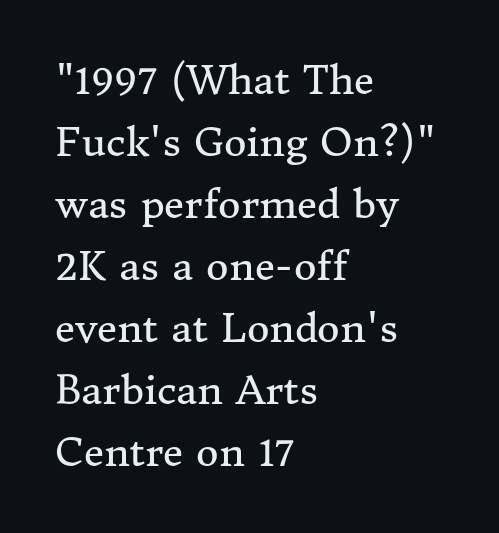
{"serif": "yes", "italic": "no", "bold": "no", "weight": "regular", "width": "normal", "stroke_contrast": "medium", "x_height": "medium", "monospaced": "no", "underline": "no", "align": "left", "line_spacing": "normal", "line_spacing_ratio": 1.59, "letter_spacing": "normal", "letter_spacing_em": 0.0, "glyph_px": 39}
